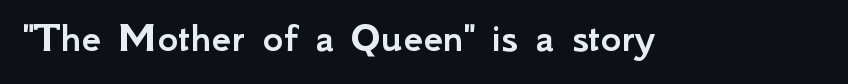
{"serif": "no", "italic": "no", "width": "normal", "stroke_contrast": "low", "x_height": "small", "monospaced": "no", "underline": "no", "letter_spacing": "normal", "letter_spacing_em": 0.0, "glyph_px": 44}
